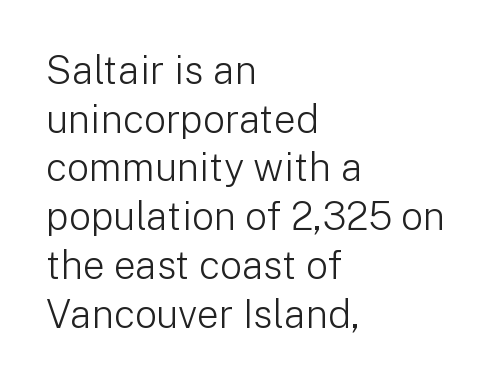
The image shows 39 px light sans-serif type, upright; set left-aligned, normal line spacing (1.25x), normal letter spacing, not underlined; low stroke contrast and a medium x-height.
